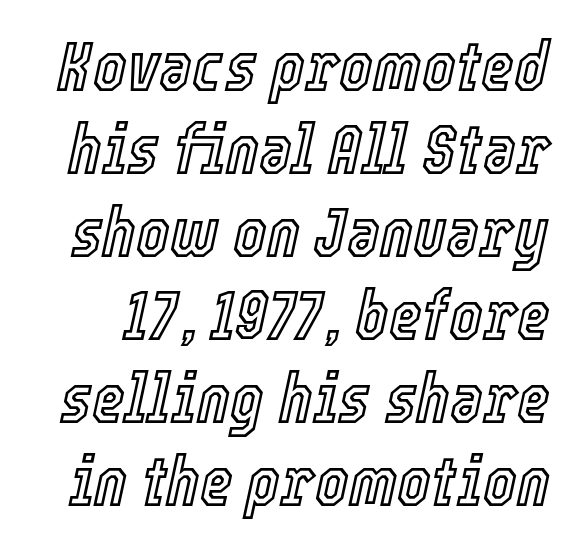
The specimen reads as italic at a glance. The letters advance in unequal steps, a hallmark of proportional type. Clear beneath every line of the passage. The passage shown has conventional tracking throughout.
